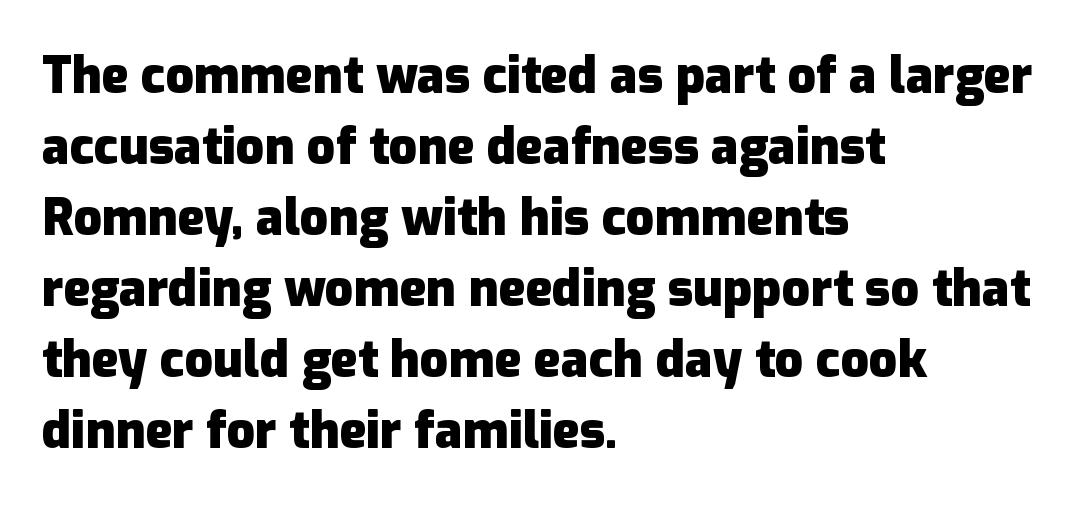
The image shows 50 px heavy sans-serif type, upright; set left-aligned, normal line spacing (1.42x), normal letter spacing, not underlined; low stroke contrast and a medium x-height.
